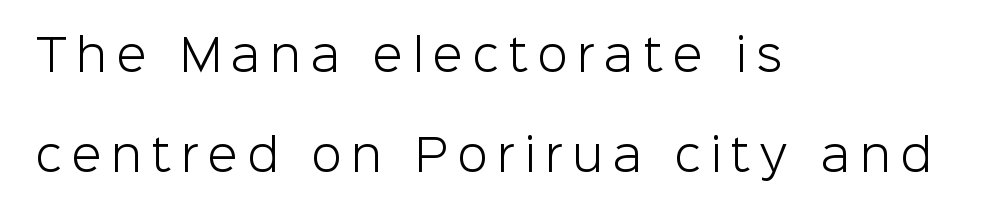
The image shows 44 px light sans-serif type, upright; set left-aligned, loose line spacing (2.27x), unusually wide letter spacing (+0.22 em), not underlined; low stroke contrast and a medium x-height.
